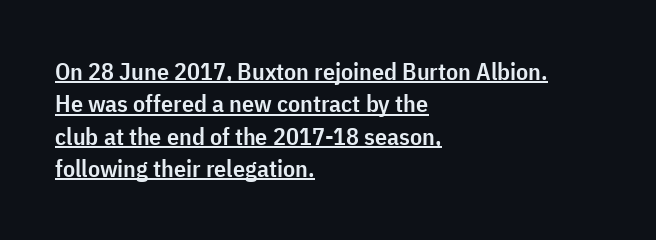
The image shows 24 px text type, upright; set left-aligned, normal line spacing (1.35x), normal letter spacing, underlined.
